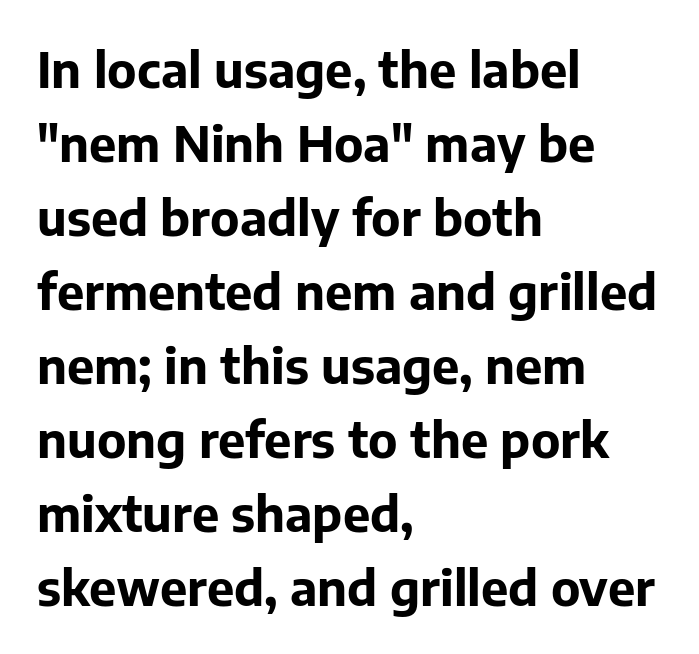
Q: Is the text bold? A: Yes.
Q: Is the text italic (slanted)? A: No, it is upright.
Q: Is the typeface a serif or a sans-serif typeface? A: Sans-serif.
Q: Is the text underlined? A: No.
Q: How is the paragraph aligned? A: Left-aligned.
Q: Is the spacing between letters normal or unusually wide? A: Normal.
Q: Is the spacing between lines tight, normal or loose? A: Normal.
Q: Width (condensed, normal, or wide)? A: Normal.
Q: Stroke contrast? A: Low.
Q: x-height? A: Medium.
Q: Monospaced? A: No.
